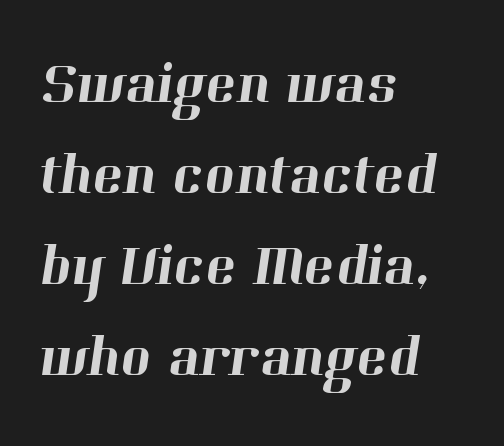
Q: Is the typeface a serif or a sans-serif typeface? A: Serif.
Q: Is the text underlined? A: No.
Q: How is the paragraph aligned? A: Left-aligned.
Q: Is the spacing between letters normal or unusually wide? A: Normal.
Q: Is the spacing between lines tight, normal or loose? A: Normal.
Q: Width (condensed, normal, or wide)? A: Normal.
Q: Stroke contrast? A: High.
Q: x-height? A: Medium.
Q: Monospaced? A: No.
